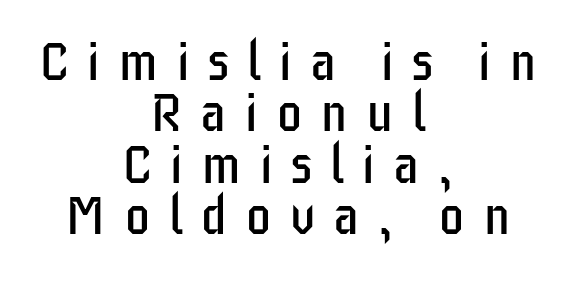
{"serif": "no", "italic": "no", "bold": "no", "weight": "regular", "width": "condensed", "stroke_contrast": "low", "x_height": "large", "monospaced": "no", "underline": "no", "align": "center", "line_spacing": "tight", "line_spacing_ratio": 0.97, "letter_spacing": "wide", "letter_spacing_em": 0.33, "glyph_px": 53}
